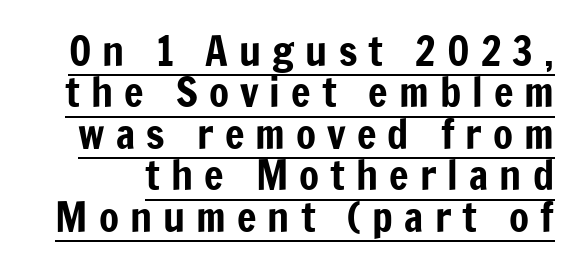
The image shows 41 px condensed sans-serif type, upright; set tight line spacing (1.01x), unusually wide letter spacing (+0.27 em), underlined; low stroke contrast and a medium x-height.
